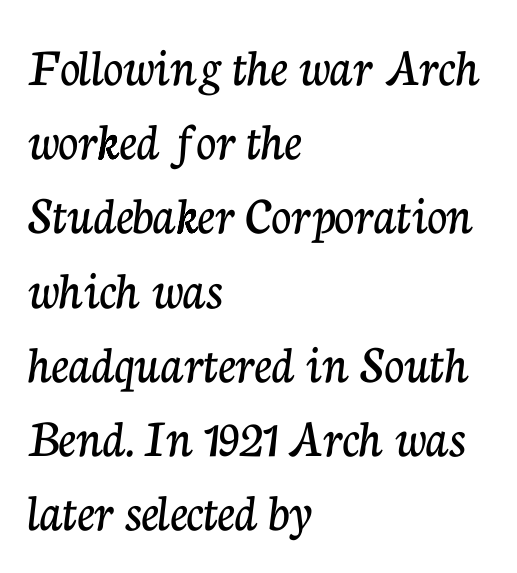
{"serif": "yes", "width": "normal", "stroke_contrast": "low", "x_height": "medium", "monospaced": "no", "underline": "no", "align": "left", "line_spacing": "normal", "line_spacing_ratio": 1.35, "letter_spacing": "normal", "letter_spacing_em": 0.0, "glyph_px": 55}
